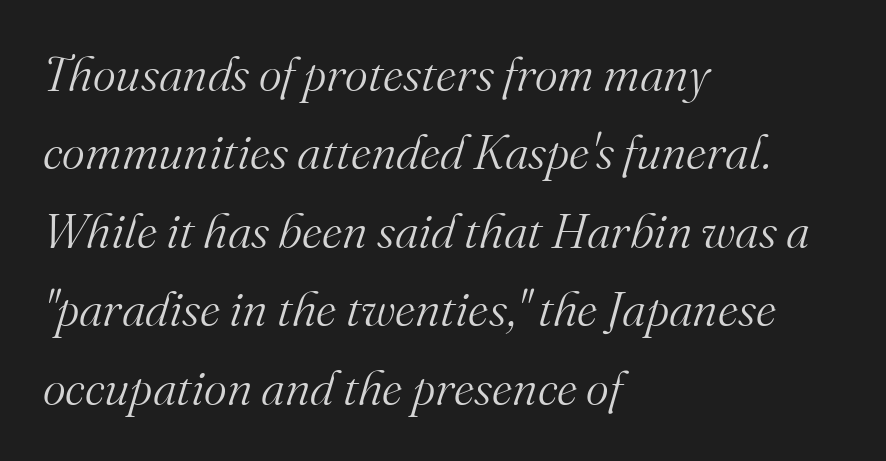
{"serif": "yes", "italic": "yes", "lean": "right", "slant_degrees": 16, "bold": "no", "weight": "light", "width": "normal", "stroke_contrast": "medium", "x_height": "small", "monospaced": "no", "underline": "no", "align": "left", "line_spacing": "normal", "line_spacing_ratio": 1.6, "letter_spacing": "normal", "letter_spacing_em": 0.0, "glyph_px": 49}
